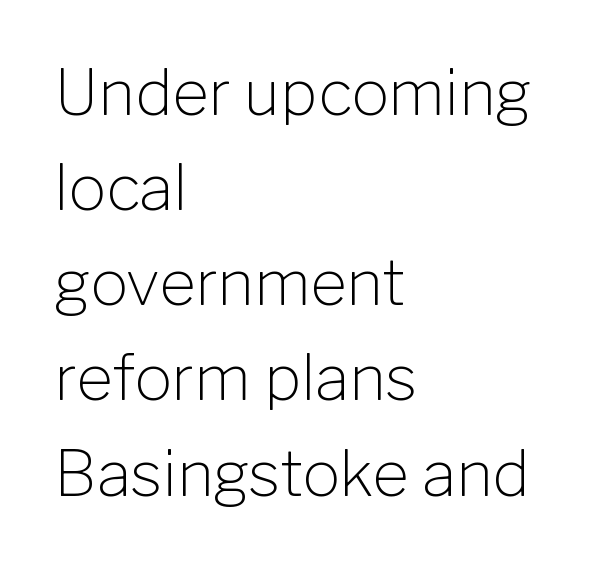
Look at the bottom of the vertical strokes: they stop flat, with no serifs. No heavy texture on the line: the type isn't bold. Italic? Not at all — the glyphs are vertical. Caption: standard tracking, unaltered. A classic flush-left, rag-right setting is used for this passage. Is this a fixed-width face? No — the glyphs have proportional, varying widths.
